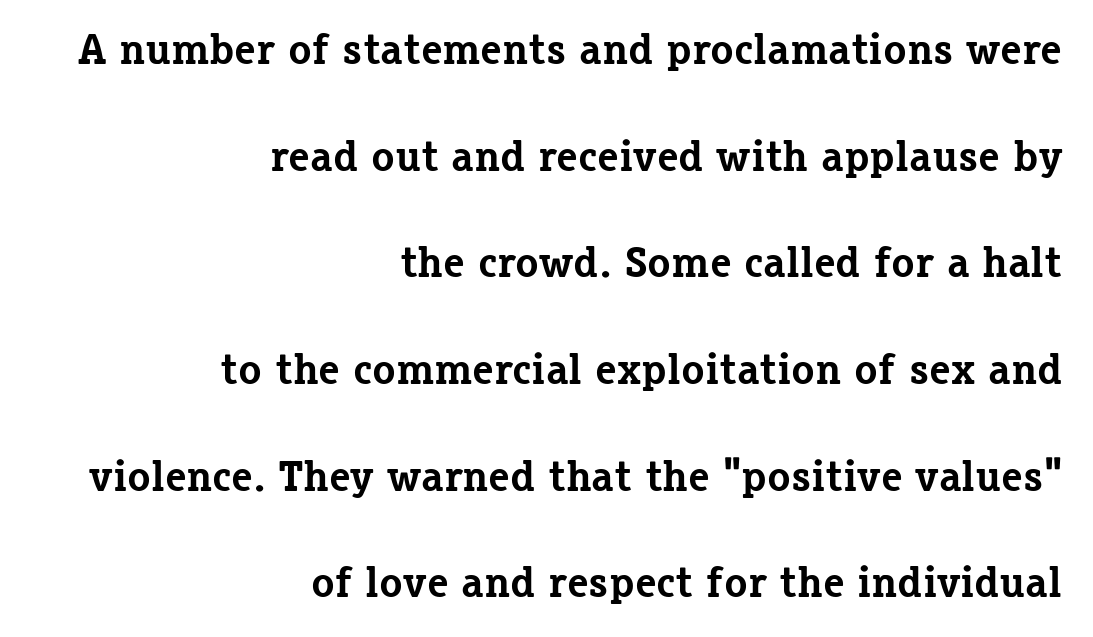
The image shows 43 px bold serif type, upright; set right-aligned, loose line spacing (2.48x), normal letter spacing, not underlined; low stroke contrast and a medium x-height.
